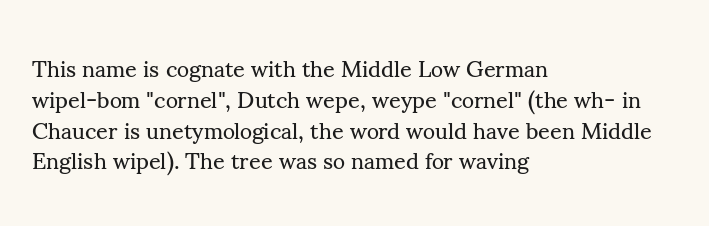
The image shows 23 px text type, upright; set left-aligned, normal line spacing (1.34x), normal letter spacing, not underlined.
